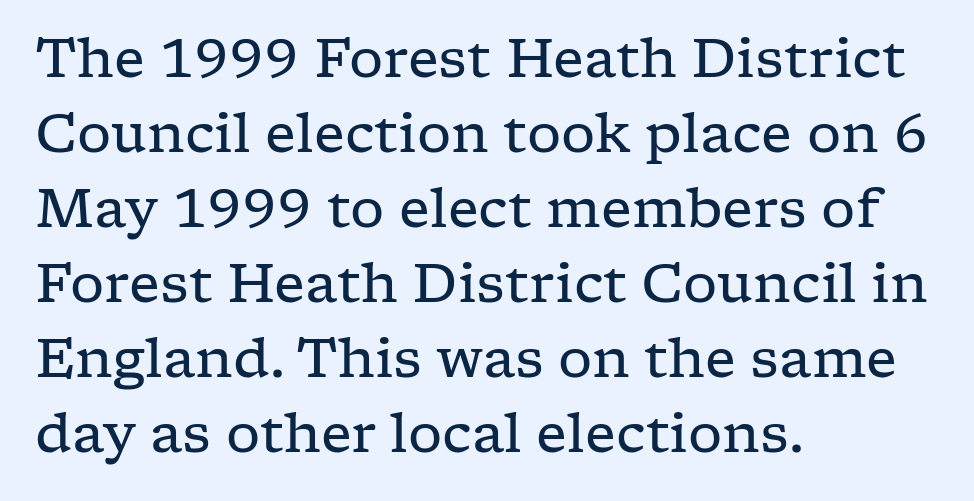
The tracking reads as untouched default to a designer's eye. Think of a printed novel: that variable character pitch is what you see here. The space between consecutive lines is moderate. Weight: in the light-to-regular range. The paragraph shown leans on its left margin. Serif or sans? Serif — the stroke terminals have little feet.
